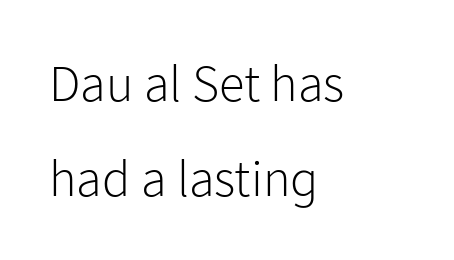
Q: Is the text bold? A: No.
Q: Is the text italic (slanted)? A: No, it is upright.
Q: Is the typeface a serif or a sans-serif typeface? A: Sans-serif.
Q: Is the text underlined? A: No.
Q: How is the paragraph aligned? A: Left-aligned.
Q: Is the spacing between letters normal or unusually wide? A: Normal.
Q: Width (condensed, normal, or wide)? A: Normal.
Q: Stroke contrast? A: Low.
Q: x-height? A: Medium.
Q: Monospaced? A: No.
